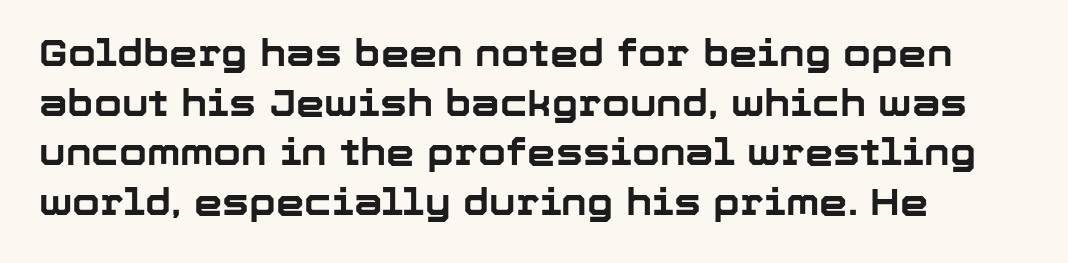
Q: Is the text bold? A: Yes.
Q: Is the text italic (slanted)? A: No, it is upright.
Q: Is the typeface a serif or a sans-serif typeface? A: Sans-serif.
Q: Is the text underlined? A: No.
Q: How is the paragraph aligned? A: Left-aligned.
Q: Is the spacing between letters normal or unusually wide? A: Normal.
Q: Is the spacing between lines tight, normal or loose? A: Normal.
Q: Width (condensed, normal, or wide)? A: Normal.
Q: Stroke contrast? A: Low.
Q: x-height? A: Medium.
Q: Monospaced? A: No.
